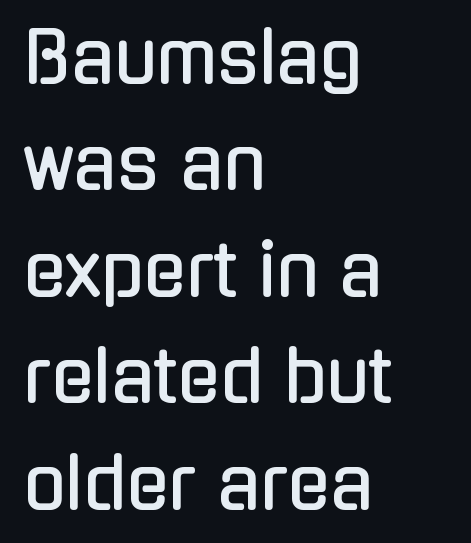
Standard letterfit; no display-style spreading of the glyphs. The face used here is proportionally spaced, like ordinary book or web type. Type style note: lacks serifs. Alignment: flush left.
